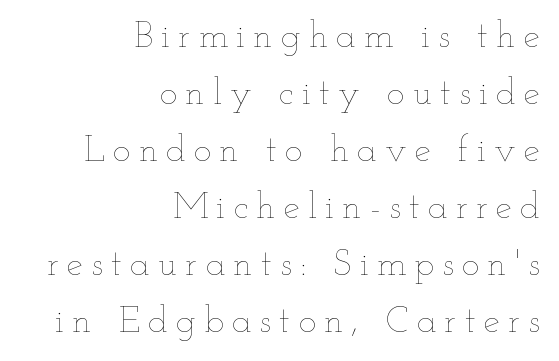
Words float on clear page, feet unadorned. Leftover space on each line is placed entirely before the opening word. The typesetting does not lean heavy: it is not bold. Varying glyph widths throughout — classic text-font behaviour. The tracking reads as deliberately expanded to a designer's eye.
